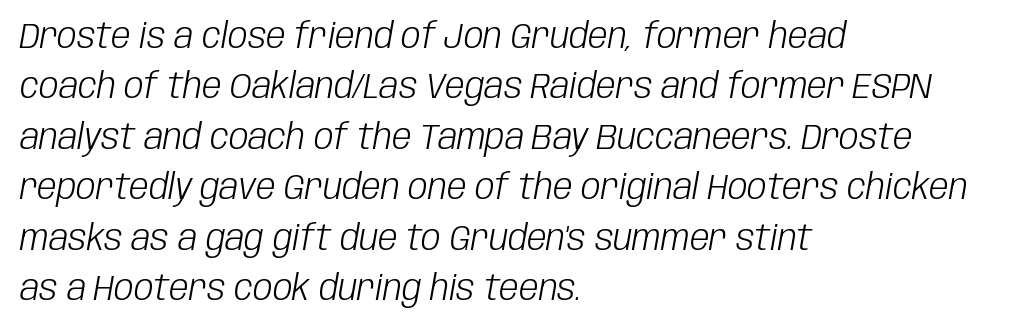
Left-aligned paragraph, ragged on the right. The face used here is rendered with its standard letterfit. The axis of the letterforms is tilted away from vertical. The weight tops out at a normal text grade. The area under the type is left untouched.
